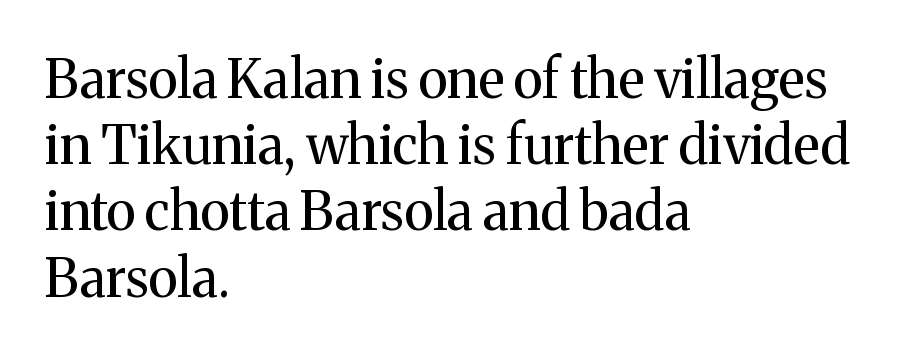
The image shows 53 px regular-weight serif type, upright; set left-aligned, normal line spacing (1.25x), normal letter spacing, not underlined; medium stroke contrast and a medium x-height.
